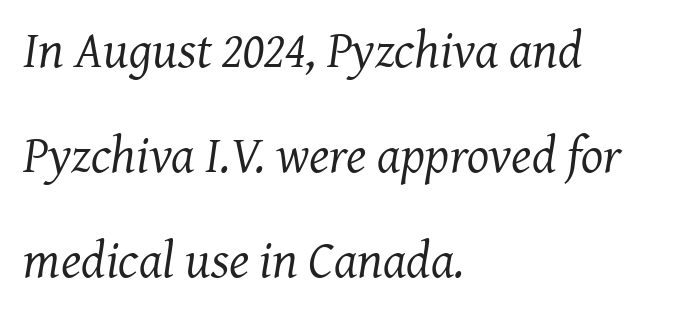
{"serif": "yes", "italic": "yes", "lean": "right", "slant_degrees": 7, "bold": "no", "weight": "regular", "width": "normal", "stroke_contrast": "medium", "x_height": "medium", "monospaced": "no", "underline": "no", "align": "left", "line_spacing": "loose", "line_spacing_ratio": 2.02, "letter_spacing": "normal", "letter_spacing_em": 0.0, "glyph_px": 52}
